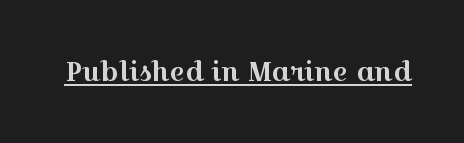
Q: Is the text italic (slanted)? A: No, it is upright.
Q: Is the text underlined? A: Yes.
Q: Is the spacing between letters normal or unusually wide? A: Normal.
